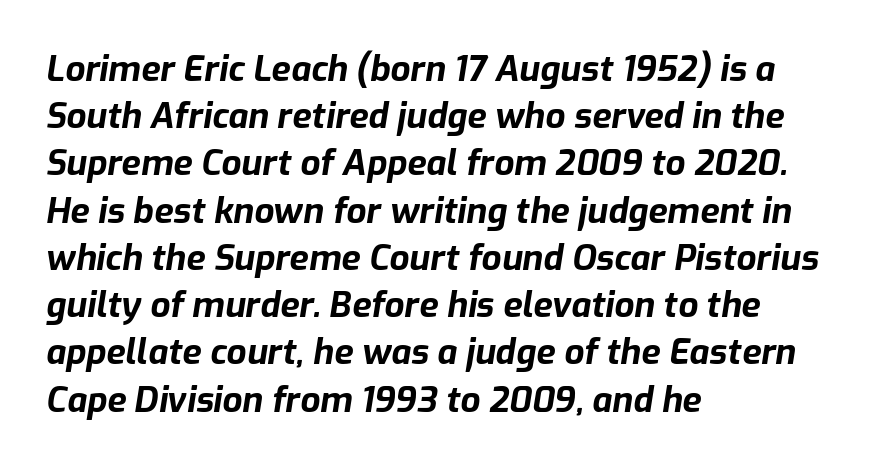
{"italic": "yes", "lean": "right", "slant_degrees": 9, "bold": "yes", "weight": "bold", "width": "normal", "stroke_contrast": "low", "x_height": "medium", "monospaced": "no", "underline": "no", "align": "left", "line_spacing": "normal", "line_spacing_ratio": 1.35, "letter_spacing": "normal", "letter_spacing_em": 0.0, "glyph_px": 35}
